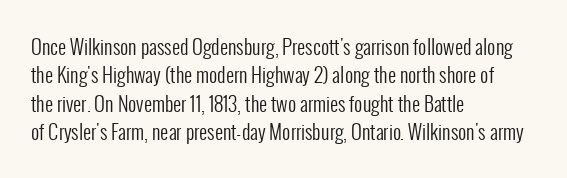
The image shows 20 px text type, upright; set left-aligned, normal line spacing (1.42x), normal letter spacing, not underlined.
